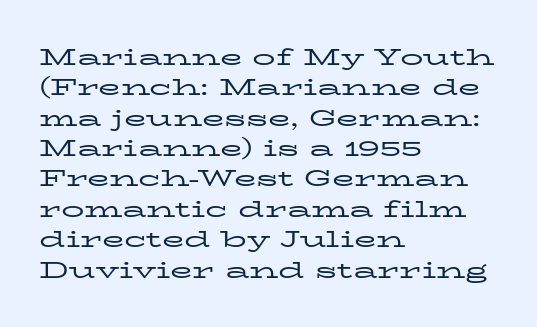
The image shows 23 px text type, upright; set left-aligned, normal line spacing (1.32x), normal letter spacing, not underlined.
